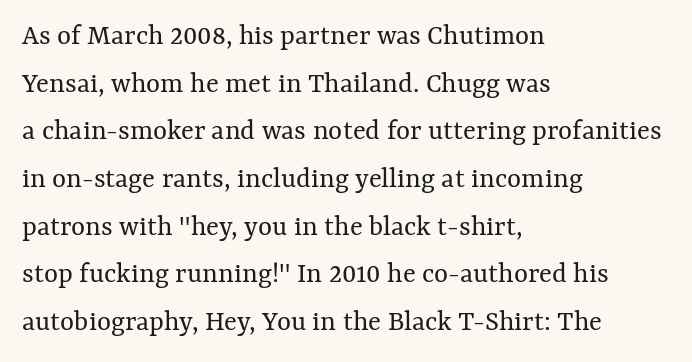
Q: Is the text bold? A: No.
Q: Is the text italic (slanted)? A: No, it is upright.
Q: Is the text underlined? A: No.
Q: How is the paragraph aligned? A: Left-aligned.
Q: Is the spacing between letters normal or unusually wide? A: Normal.
Q: Is the spacing between lines tight, normal or loose? A: Normal.
Q: Width (condensed, normal, or wide)? A: Normal.
Q: Stroke contrast? A: Medium.
Q: x-height? A: Medium.
Q: Monospaced? A: No.
